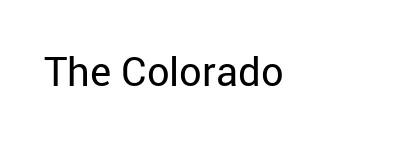
{"serif": "no", "italic": "no", "bold": "no", "weight": "regular", "width": "normal", "stroke_contrast": "low", "x_height": "medium", "monospaced": "no", "underline": "no", "letter_spacing": "normal", "letter_spacing_em": 0.0, "glyph_px": 40}
